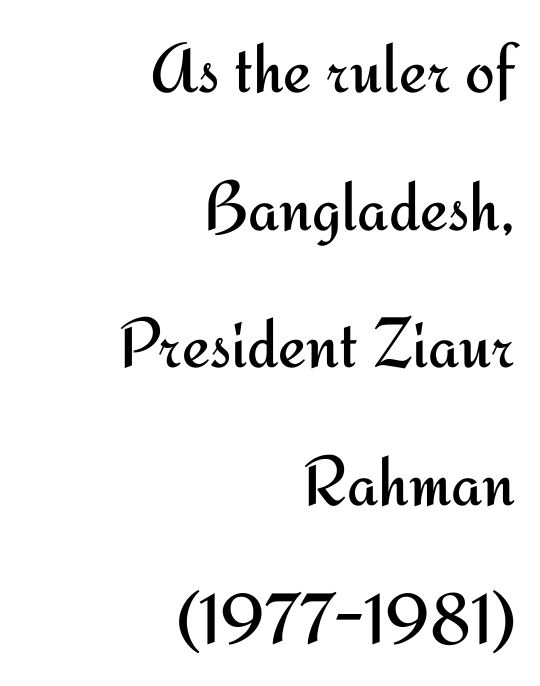
The image shows 71 px regular-weight sans-serif type, upright; set right-aligned, loose line spacing (1.94x), normal letter spacing, not underlined; medium stroke contrast and a small x-height.
